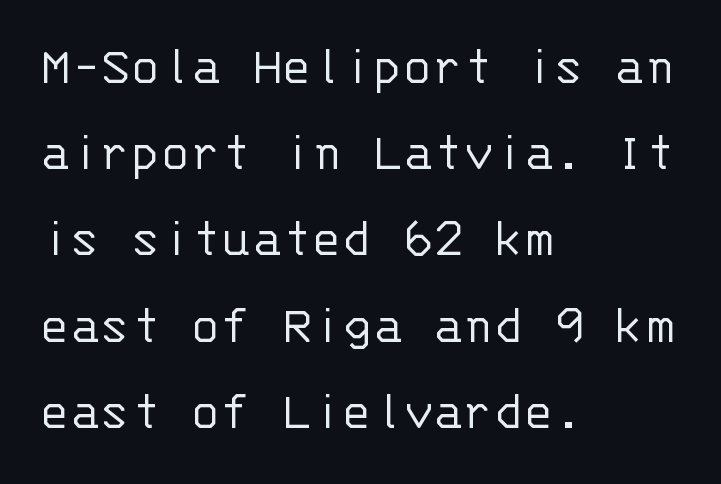
Grotesque or geometric, the face here clearly has no serifs. The strip under each line holds only bare page. Does the leading feel generous? No, just average. These lines are rendered in a fixed-pitch font. Stroke thickness stays within the range of a standard reading face or lighter. Upright lettering throughout.
